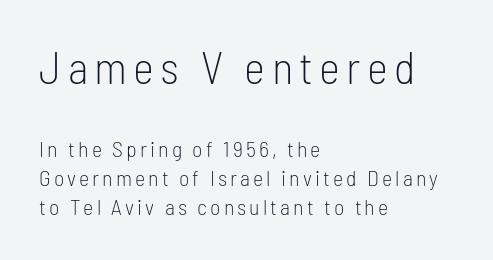
The image shows 45 px light, condensed sans-serif type, upright; set left-aligned, normal line spacing (1.33x), not underlined; the first (top) block is 2.05x larger; low stroke contrast and a medium x-height.
